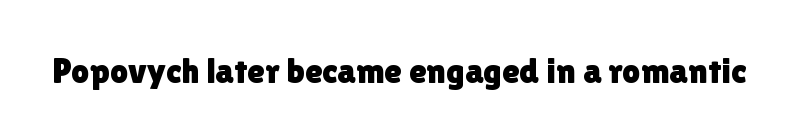
The image shows 36 px sans-serif type, upright; set normal letter spacing, not underlined; a medium x-height.
